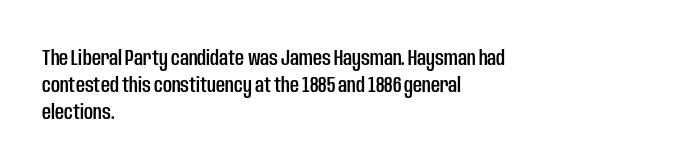
{"italic": "no", "underline": "no", "align": "left", "line_spacing_ratio": 1.23, "letter_spacing": "normal", "letter_spacing_em": 0.0, "glyph_px": 22}
